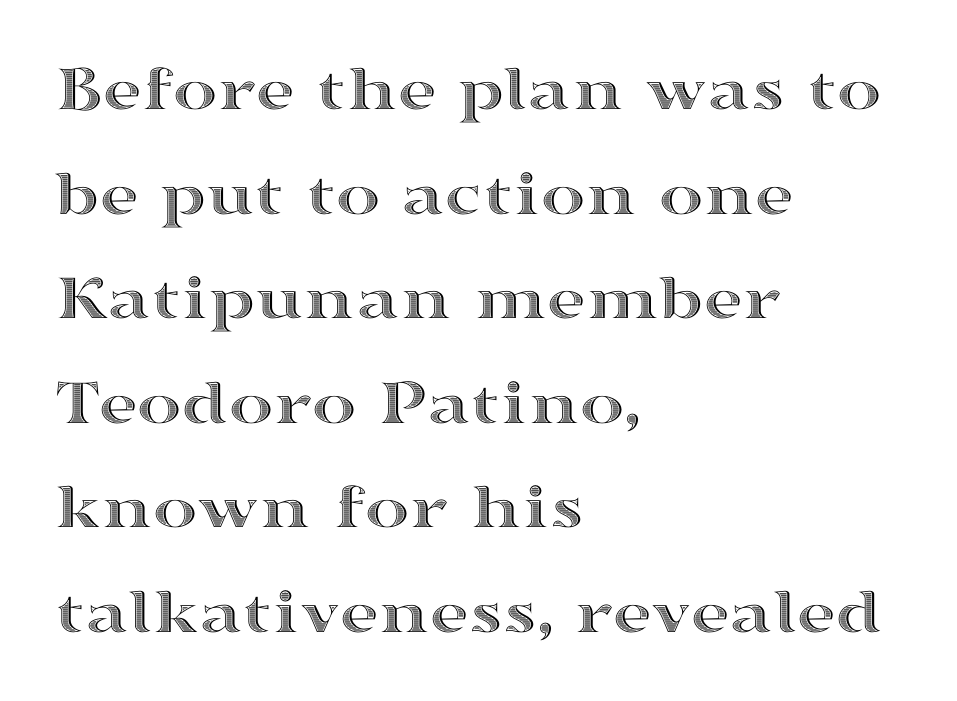
The image shows 67 px wide type, upright; set left-aligned, normal line spacing (1.56x), normal letter spacing, not underlined; a medium x-height.
